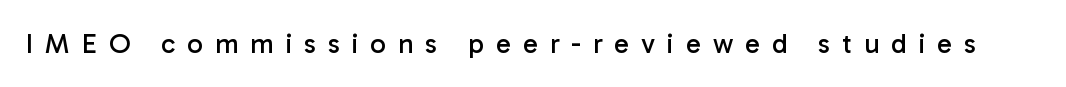
The image shows 28 px regular-weight sans-serif type, upright; set unusually wide letter spacing (+0.42 em), not underlined; low stroke contrast and a medium x-height.
